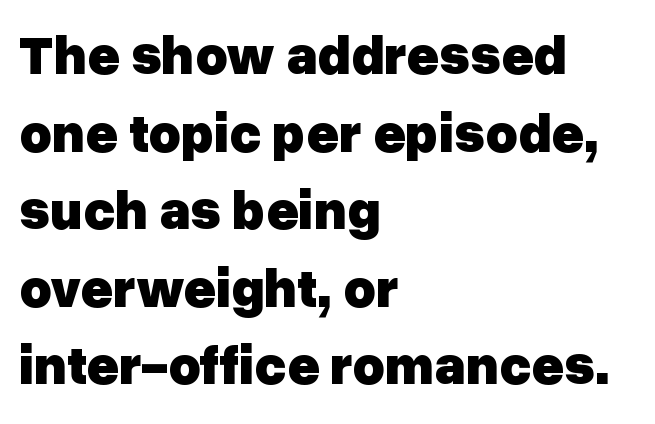
The image shows 55 px heavy sans-serif type, upright; set left-aligned, normal line spacing (1.41x), normal letter spacing, not underlined; low stroke contrast and a medium x-height.
